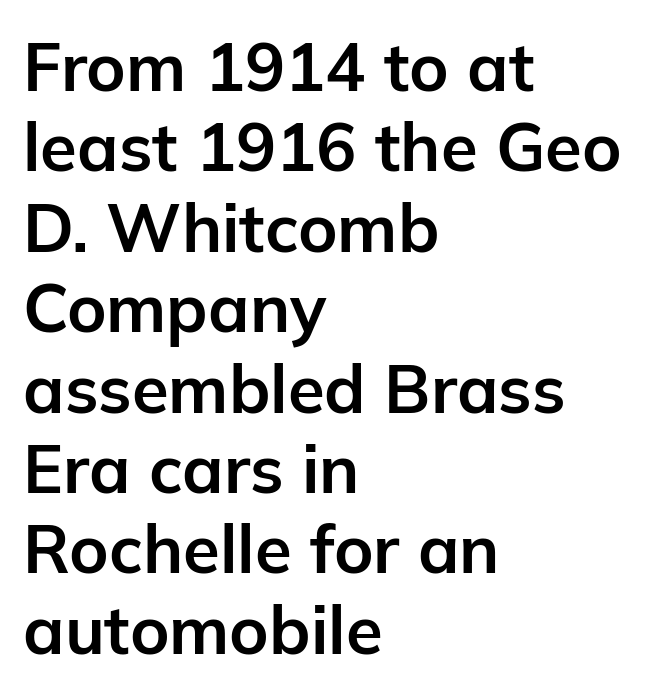
Short and long lines alike share a common starting point at left. The passage shown has conventional tracking throughout. The letters carry no serifs — their stems end cleanly without finishing strokes. The baseline area is clear. Bold? Absolutely — the strokes are thick and heavy. This is roman type, the default non-slanted kind.
